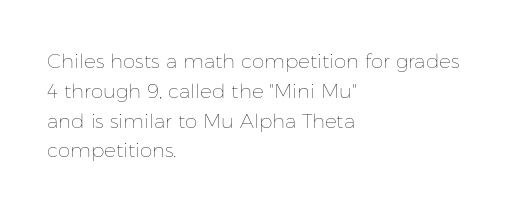
Rule under the text: the space is simply empty. Upright lettering throughout. This rendering leaves character spacing at its baseline value. If you drew a ruler down the left edge, every line would touch it. Is there much room between lines? A standard amount, neither cramped nor airy. This reads as an unemphasized weight, regular at the heaviest.
